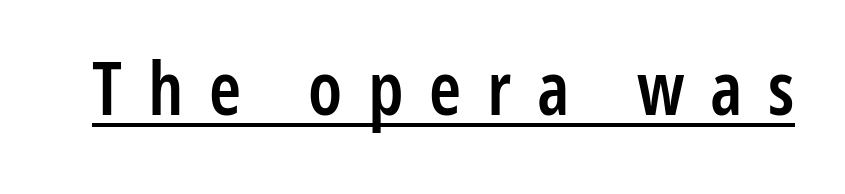
The image shows 73 px semibold, condensed sans-serif type, upright; set unusually wide letter spacing (+0.35 em), underlined; low stroke contrast and a medium x-height.
